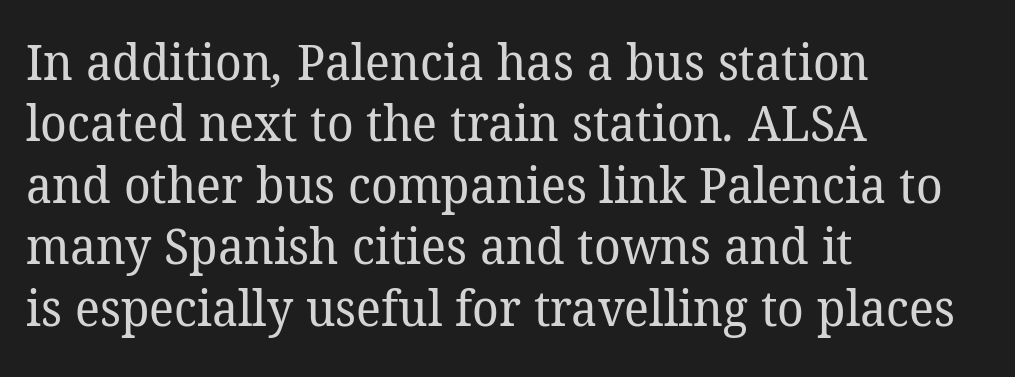
{"serif": "yes", "bold": "no", "weight": "regular", "width": "normal", "stroke_contrast": "low", "x_height": "medium", "monospaced": "no", "underline": "no", "align": "left", "line_spacing_ratio": 1.23, "letter_spacing": "normal", "letter_spacing_em": 0.0, "glyph_px": 50}
